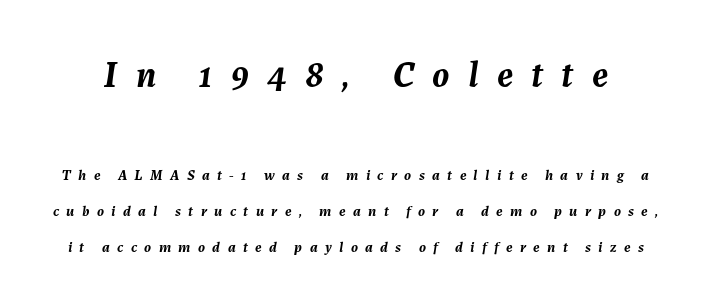
Clear beneath every line of the passage. You'd pick this weight for a headline — it's a proper bold. What stands out about the letter spacing? Its width — letters are far apart. Airy leading.
